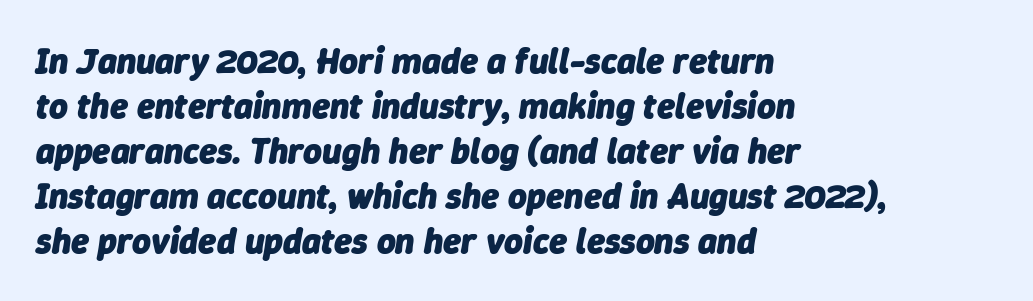
{"italic": "yes", "lean": "right", "slant_degrees": 9, "bold": "yes", "weight": "heavy", "width": "normal", "stroke_contrast": "low", "x_height": "medium", "monospaced": "no", "underline": "no", "align": "left", "line_spacing": "normal", "line_spacing_ratio": 1.25, "letter_spacing": "normal", "letter_spacing_em": 0.0, "glyph_px": 36}
